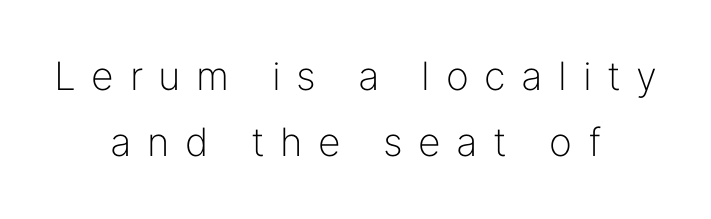
{"serif": "no", "italic": "no", "bold": "no", "weight": "light", "width": "normal", "stroke_contrast": "low", "x_height": "medium", "monospaced": "no", "underline": "no", "align": "center", "line_spacing": "normal", "line_spacing_ratio": 1.7, "letter_spacing": "wide", "letter_spacing_em": 0.4, "glyph_px": 39}
